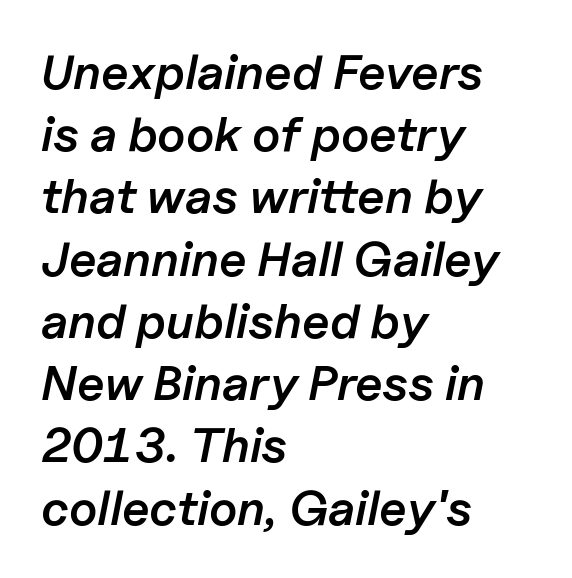
Short note: letters normally spaced. It's the slanting kind of type. Each new line begins a customary step beneath the previous one. Note the varied advance widths — an 'i' is clearly narrower than an 'm'.
